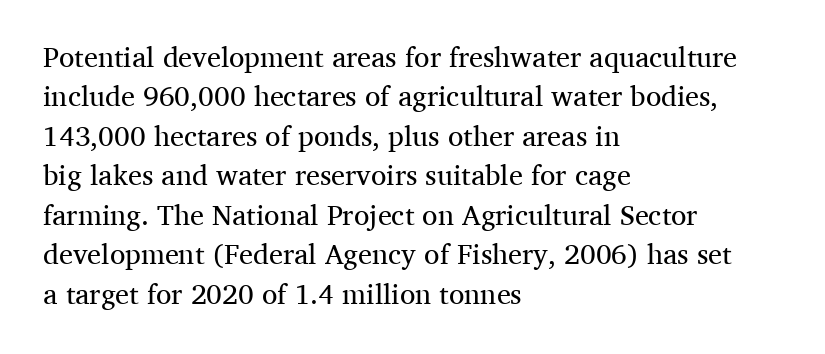
{"serif": "yes", "italic": "no", "bold": "no", "weight": "regular", "width": "normal", "stroke_contrast": "medium", "x_height": "medium", "monospaced": "no", "underline": "no", "align": "left", "line_spacing": "normal", "line_spacing_ratio": 1.41, "letter_spacing": "normal", "letter_spacing_em": 0.0, "glyph_px": 28}
